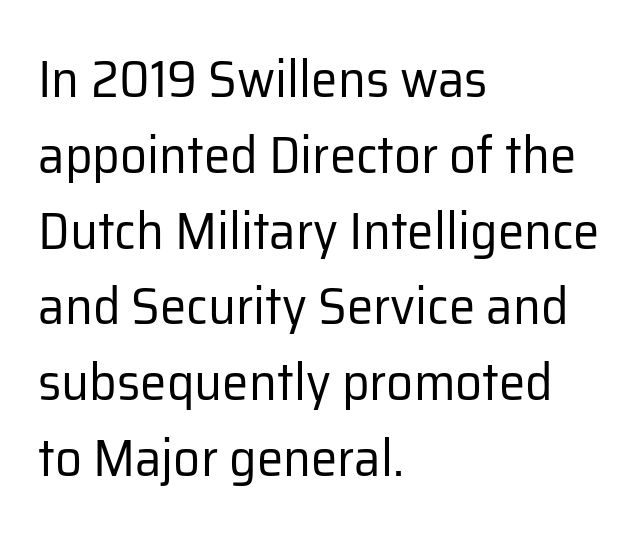
Q: Is the text bold? A: No.
Q: Is the text italic (slanted)? A: No, it is upright.
Q: Is the typeface a serif or a sans-serif typeface? A: Sans-serif.
Q: Is the text underlined? A: No.
Q: How is the paragraph aligned? A: Left-aligned.
Q: Is the spacing between letters normal or unusually wide? A: Normal.
Q: Is the spacing between lines tight, normal or loose? A: Normal.
Q: Width (condensed, normal, or wide)? A: Normal.
Q: Stroke contrast? A: Low.
Q: x-height? A: Medium.
Q: Monospaced? A: No.
